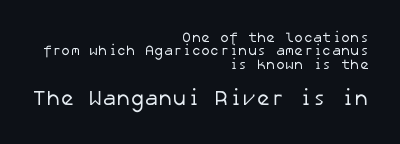
{"bold": "no", "underline": "no", "align": "right", "line_spacing": "tight", "line_spacing_ratio": 0.96, "letter_spacing": "normal", "letter_spacing_em": 0.0, "larger_block": "second", "size_ratio": 1.5, "glyph_px": 21}
